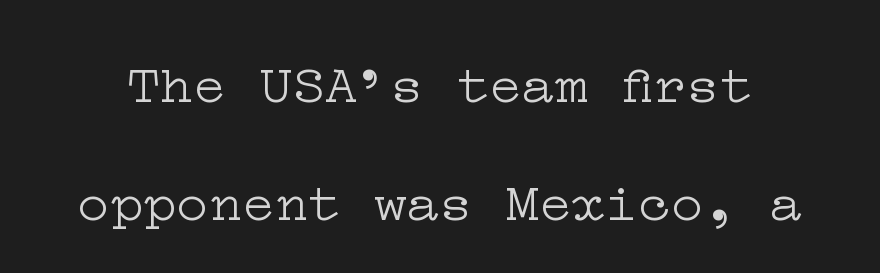
You could call the tracking neutral — neither tight nor loose. Vertical strokes here are truly vertical. Stem width sits at or under what a default text font uses. Underline: absent. You can tell from the footed stems that serif type was used.
